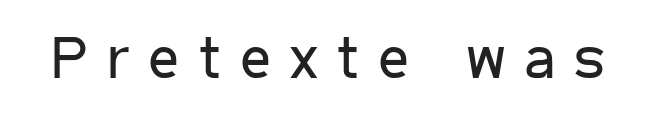
The image shows 59 px regular-weight, condensed sans-serif type, upright; set unusually wide letter spacing (+0.33 em), not underlined; low stroke contrast and a medium x-height.
